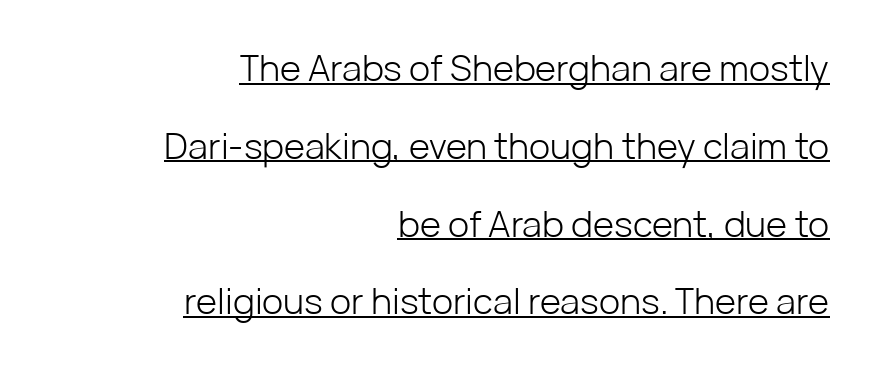
The image shows 36 px light sans-serif type, upright; set right-aligned, loose line spacing (2.16x), normal letter spacing, underlined; low stroke contrast and a medium x-height.
